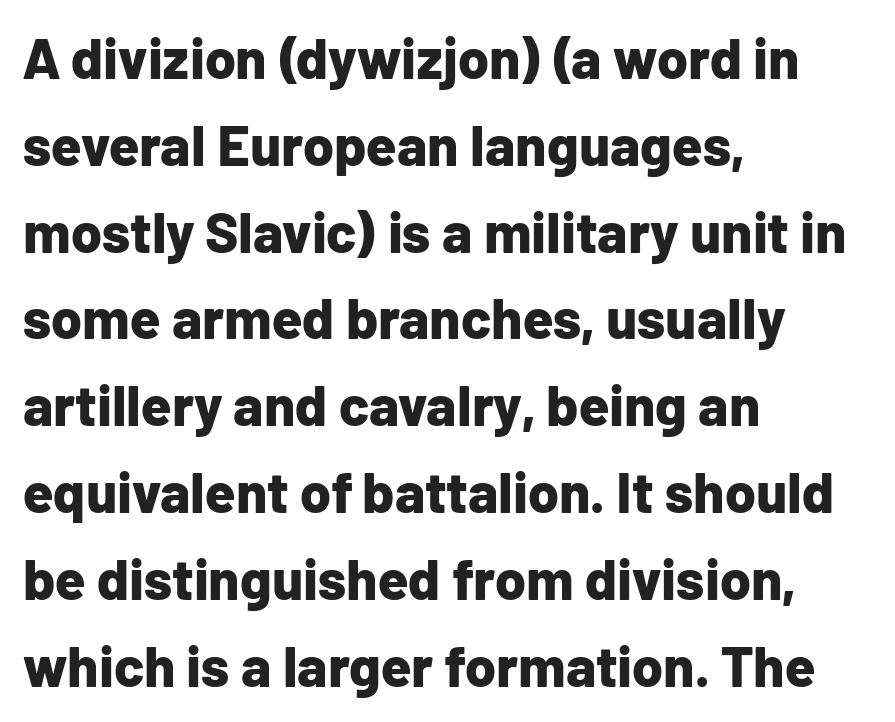
Q: Is the text bold? A: Yes.
Q: Is the text italic (slanted)? A: No, it is upright.
Q: Is the typeface a serif or a sans-serif typeface? A: Sans-serif.
Q: Is the text underlined? A: No.
Q: How is the paragraph aligned? A: Left-aligned.
Q: Is the spacing between letters normal or unusually wide? A: Normal.
Q: Is the spacing between lines tight, normal or loose? A: Normal.
Q: Width (condensed, normal, or wide)? A: Normal.
Q: Stroke contrast? A: Low.
Q: x-height? A: Medium.
Q: Monospaced? A: No.
